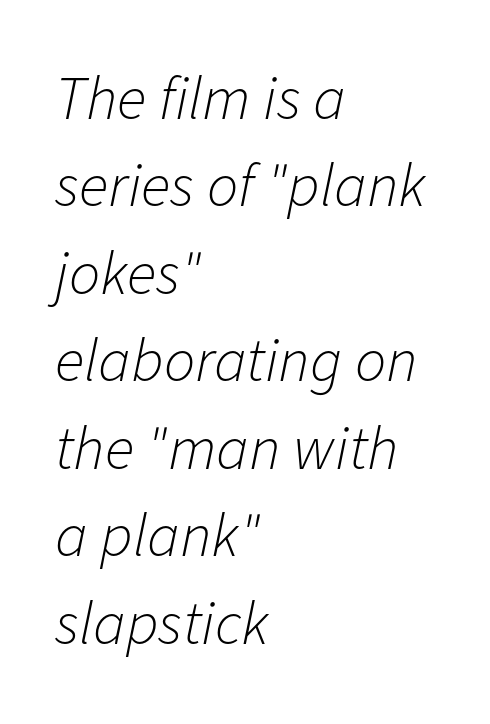
{"italic": "yes", "lean": "right", "slant_degrees": 11, "bold": "no", "weight": "light", "width": "normal", "stroke_contrast": "low", "x_height": "medium", "monospaced": "no", "underline": "no", "align": "left", "line_spacing": "normal", "line_spacing_ratio": 1.41, "letter_spacing": "normal", "letter_spacing_em": 0.0, "glyph_px": 62}
